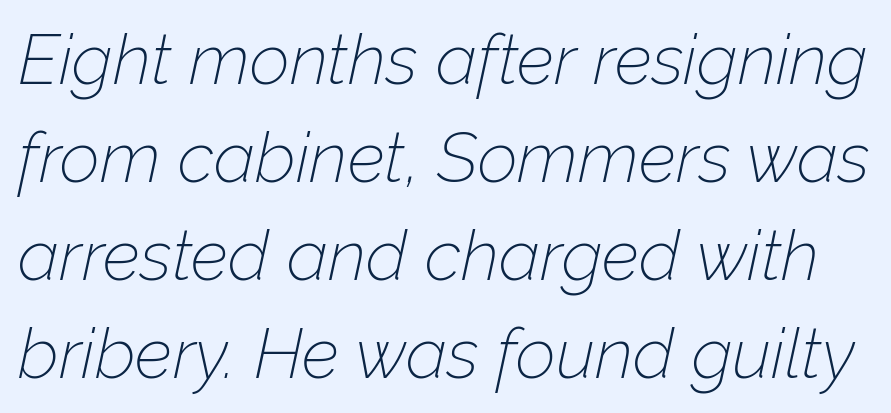
A normal amount of white space separates one row of letters from the next. A typesetter would call this proportional, since set widths differ per character. The zone under the glyphs is completely vacant. Glyph-to-glyph distance matches everyday printed text.
